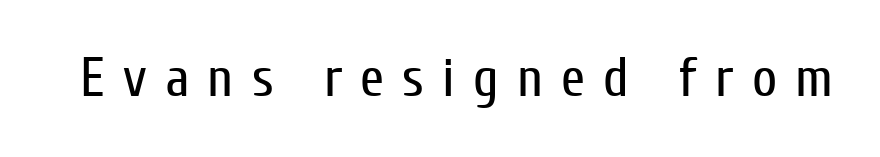
Any mark beneath the type? The region is blank. Rendered with straight, roman letterforms. These lines are composed in type without serifs. Loose tracking; the words dissolve into strings of separated letters. These glyphs show unthickened strokes, regular width or finer.
